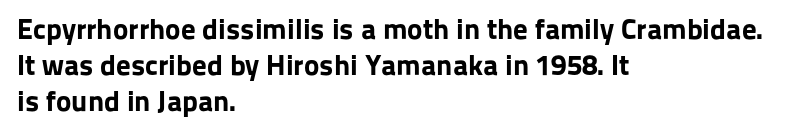
The image shows 29 px bold sans-serif type, upright; set left-aligned, normal line spacing (1.25x), normal letter spacing, not underlined; low stroke contrast and a medium x-height.
